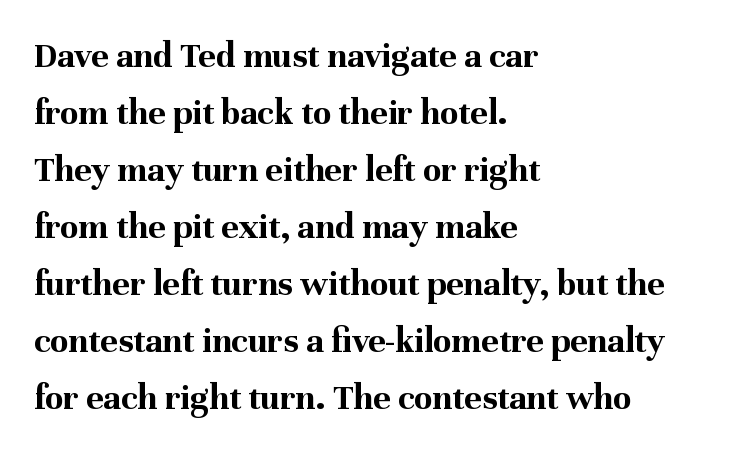
{"serif": "yes", "italic": "no", "bold": "yes", "weight": "bold", "width": "normal", "stroke_contrast": "medium", "x_height": "medium", "monospaced": "no", "underline": "no", "align": "left", "line_spacing": "normal", "line_spacing_ratio": 1.54, "letter_spacing": "normal", "letter_spacing_em": 0.0, "glyph_px": 37}
